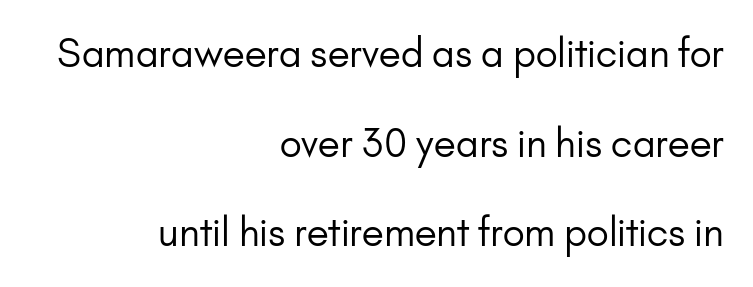
Q: Is the text bold? A: No.
Q: Is the text italic (slanted)? A: No, it is upright.
Q: Is the typeface a serif or a sans-serif typeface? A: Sans-serif.
Q: Is the text underlined? A: No.
Q: How is the paragraph aligned? A: Right-aligned.
Q: Is the spacing between letters normal or unusually wide? A: Normal.
Q: Is the spacing between lines tight, normal or loose? A: Loose.
Q: Width (condensed, normal, or wide)? A: Normal.
Q: Stroke contrast? A: Low.
Q: x-height? A: Small.
Q: Monospaced? A: No.
